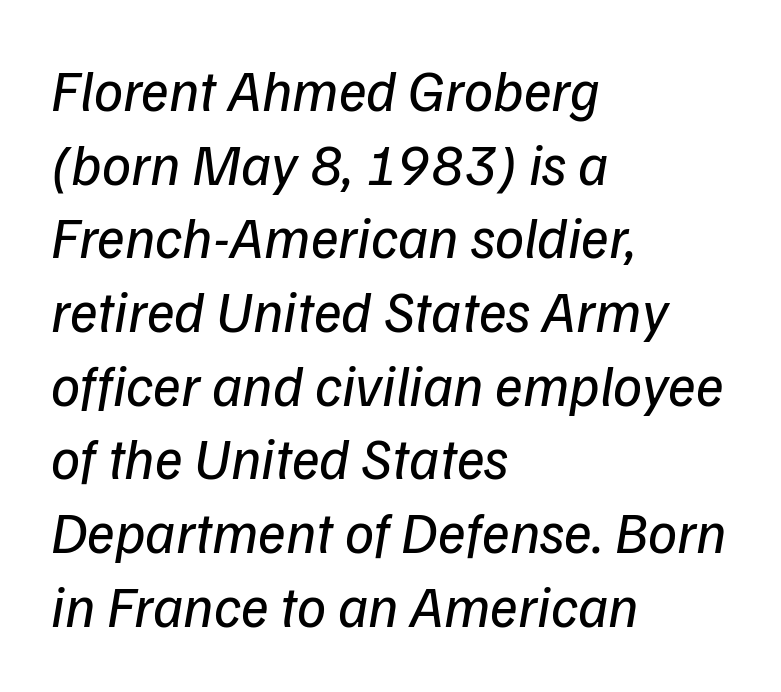
The image shows 58 px regular-weight type, italic (leaning right); set left-aligned, normal line spacing (1.27x), normal letter spacing, not underlined; low stroke contrast and a medium x-height.
